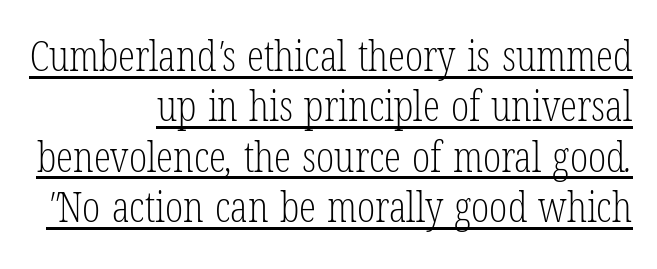
The tracking reads as untouched default to a designer's eye. Old-style or modern, the face here clearly has serifs. Proportional: the letters do not fall into vertical columns. No heavy texture on the line: the type isn't bold. The rag falls on the left side of this text block. Does a line run under the words? Yes, clearly.
